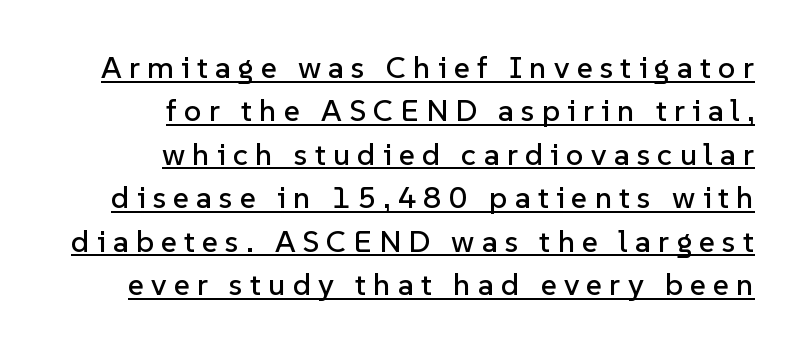
Q: Is the text italic (slanted)? A: No, it is upright.
Q: Is the typeface a serif or a sans-serif typeface? A: Sans-serif.
Q: Is the text underlined? A: Yes.
Q: How is the paragraph aligned? A: Right-aligned.
Q: Is the spacing between letters normal or unusually wide? A: Unusually wide.
Q: Is the spacing between lines tight, normal or loose? A: Normal.
Q: Width (condensed, normal, or wide)? A: Normal.
Q: Stroke contrast? A: Low.
Q: x-height? A: Medium.
Q: Monospaced? A: No.
